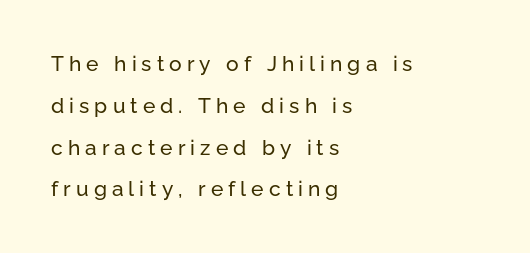
{"italic": "no", "underline": "no", "align": "left", "line_spacing": "loose", "line_spacing_ratio": 1.99, "letter_spacing": "wide", "letter_spacing_em": 0.24, "glyph_px": 21}
